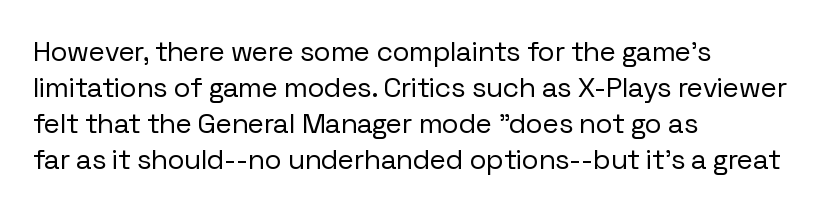
{"serif": "no", "italic": "no", "bold": "no", "weight": "regular", "width": "normal", "stroke_contrast": "low", "x_height": "medium", "monospaced": "no", "underline": "no", "align": "left", "line_spacing": "normal", "line_spacing_ratio": 1.28, "letter_spacing": "normal", "letter_spacing_em": 0.0, "glyph_px": 28}
